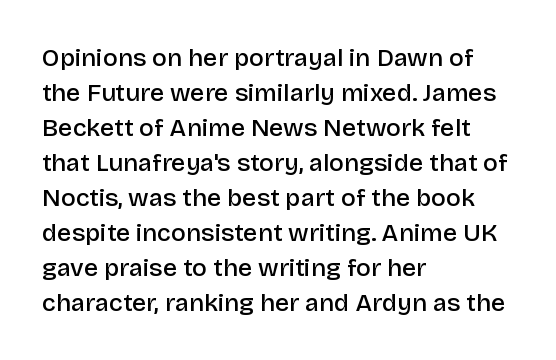
The image shows 25 px text type, upright; set left-aligned, normal line spacing (1.4x), normal letter spacing, not underlined.
